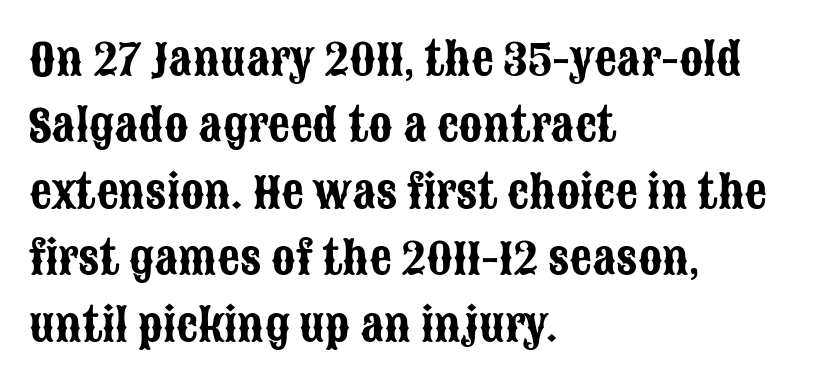
{"serif": "no", "italic": "no", "width": "condensed", "stroke_contrast": "low", "x_height": "large", "monospaced": "no", "underline": "no", "align": "left", "line_spacing": "normal", "line_spacing_ratio": 1.51, "letter_spacing": "normal", "letter_spacing_em": 0.0, "glyph_px": 44}
